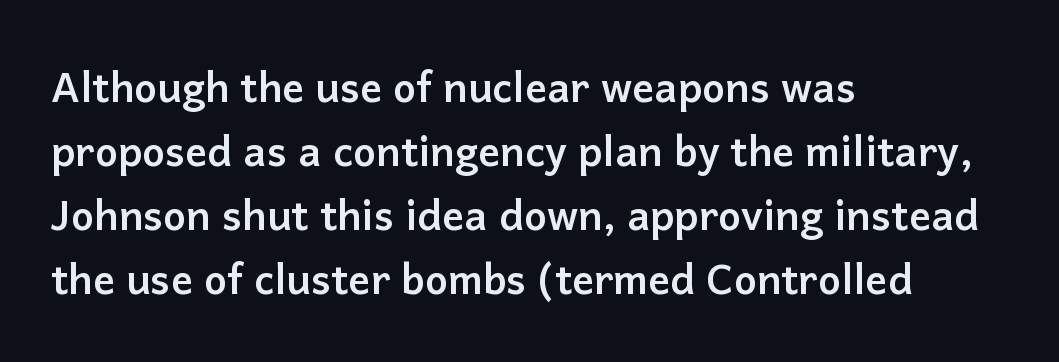
The image shows 41 px semibold sans-serif type, upright; set left-aligned, normal line spacing (1.56x), normal letter spacing, not underlined; low stroke contrast and a medium x-height.
